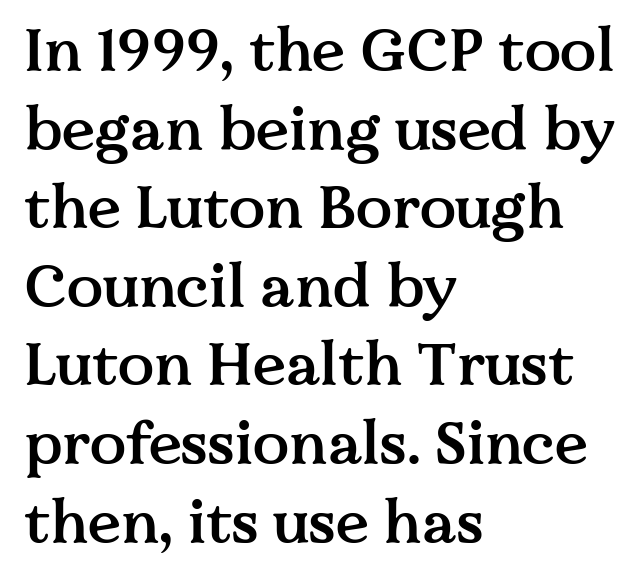
Interline gaps are of average width in this sample. Every character sits straight up, as roman type does. Heft: intermediate — a semibold. Between one letter and the next there's only the usual sliver of space.
